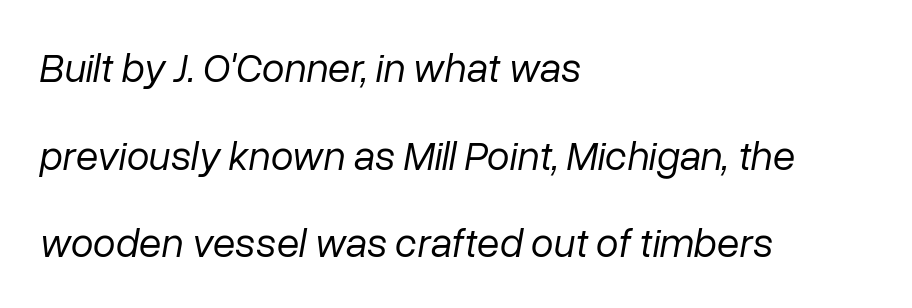
Q: Is the text bold? A: No.
Q: Is the text italic (slanted)? A: Yes, it leans right by about 10 degrees.
Q: Is the text underlined? A: No.
Q: How is the paragraph aligned? A: Left-aligned.
Q: Is the spacing between letters normal or unusually wide? A: Normal.
Q: Is the spacing between lines tight, normal or loose? A: Loose.
Q: Width (condensed, normal, or wide)? A: Normal.
Q: Stroke contrast? A: Low.
Q: x-height? A: Medium.
Q: Monospaced? A: No.
